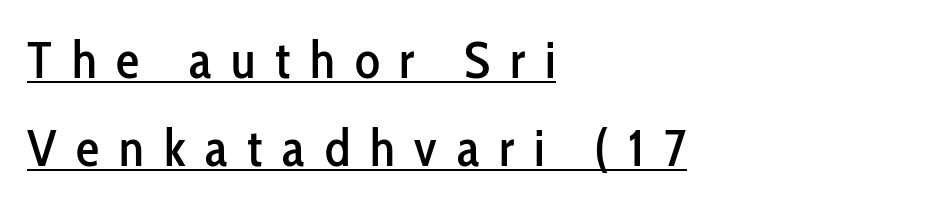
{"serif": "no", "italic": "no", "width": "condensed", "stroke_contrast": "low", "x_height": "medium", "monospaced": "no", "underline": "yes", "align": "left", "line_spacing": "normal", "line_spacing_ratio": 1.69, "letter_spacing": "wide", "letter_spacing_em": 0.38, "glyph_px": 52}
